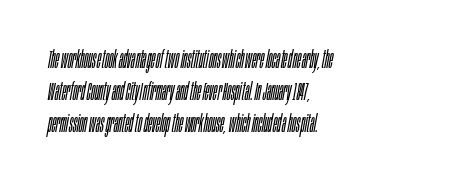
{"italic": "yes", "lean": "right", "slant_degrees": 10, "bold": "no", "underline": "no", "align": "left", "line_spacing": "normal", "line_spacing_ratio": 1.28, "letter_spacing": "normal", "letter_spacing_em": 0.0, "glyph_px": 25}
